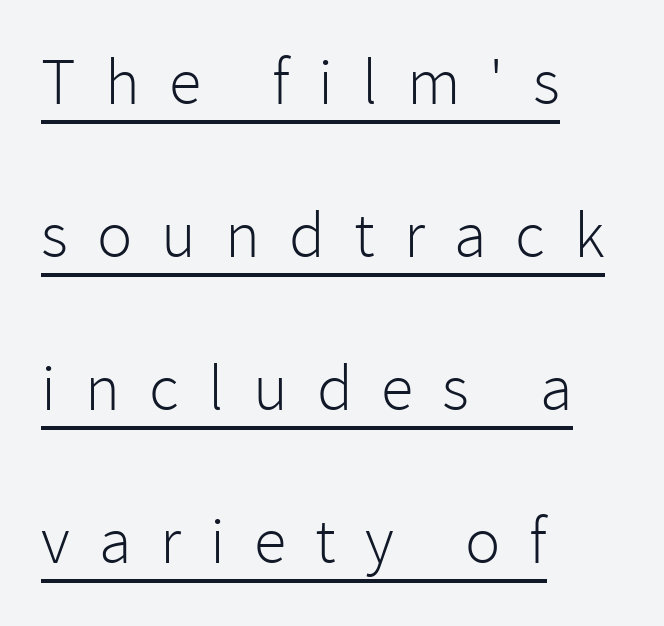
The image shows 66 px light sans-serif type, upright; set left-aligned, loose line spacing (2.32x), unusually wide letter spacing (+0.44 em), underlined; low stroke contrast and a medium x-height.
